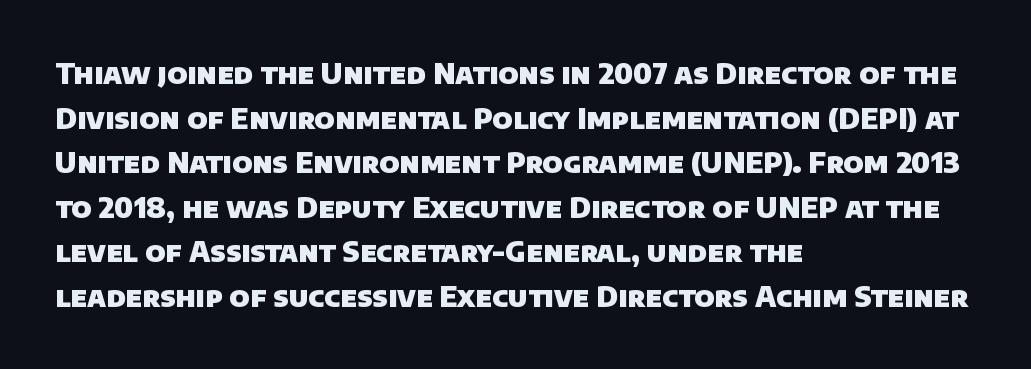
The image shows 28 px heavy sans-serif type; set left-aligned, normal line spacing (1.59x), normal letter spacing, not underlined; low stroke contrast and a large x-height.
